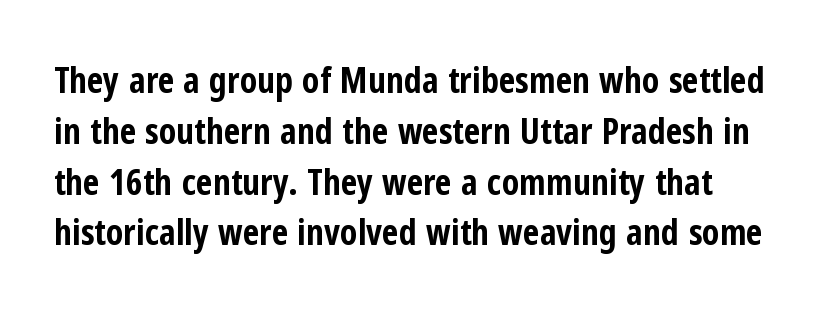
The image shows 36 px bold, condensed sans-serif type, upright; set normal line spacing (1.41x), normal letter spacing, not underlined; low stroke contrast and a medium x-height.
